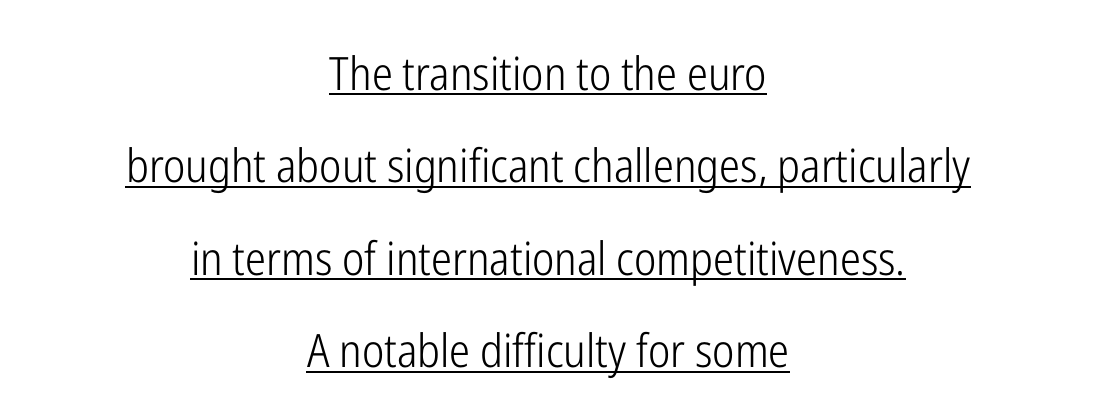
{"serif": "no", "italic": "no", "bold": "no", "weight": "light", "width": "condensed", "stroke_contrast": "low", "x_height": "medium", "monospaced": "no", "underline": "yes", "align": "center", "line_spacing": "loose", "line_spacing_ratio": 2.01, "letter_spacing": "normal", "letter_spacing_em": 0.0, "glyph_px": 46}
